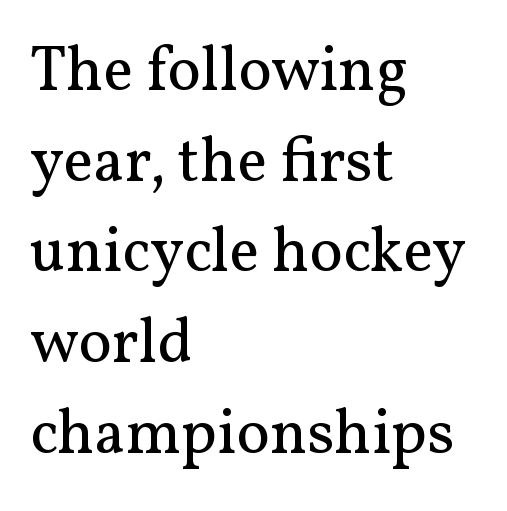
Q: Is the text bold? A: No.
Q: Is the text italic (slanted)? A: No, it is upright.
Q: Is the typeface a serif or a sans-serif typeface? A: Serif.
Q: Is the text underlined? A: No.
Q: How is the paragraph aligned? A: Left-aligned.
Q: Is the spacing between letters normal or unusually wide? A: Normal.
Q: Is the spacing between lines tight, normal or loose? A: Normal.
Q: Width (condensed, normal, or wide)? A: Normal.
Q: Stroke contrast? A: Medium.
Q: x-height? A: Medium.
Q: Monospaced? A: No.
